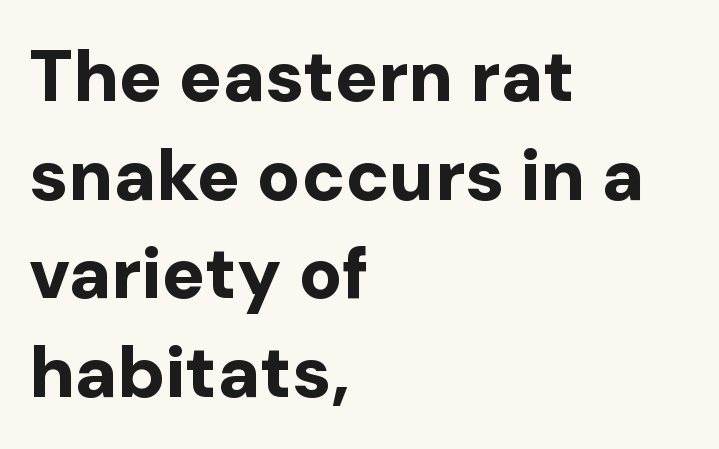
Q: Is the text bold? A: Yes.
Q: Is the text italic (slanted)? A: No, it is upright.
Q: Is the typeface a serif or a sans-serif typeface? A: Sans-serif.
Q: Is the text underlined? A: No.
Q: How is the paragraph aligned? A: Left-aligned.
Q: Is the spacing between letters normal or unusually wide? A: Normal.
Q: Is the spacing between lines tight, normal or loose? A: Normal.
Q: Width (condensed, normal, or wide)? A: Normal.
Q: Stroke contrast? A: Low.
Q: x-height? A: Medium.
Q: Monospaced? A: No.
